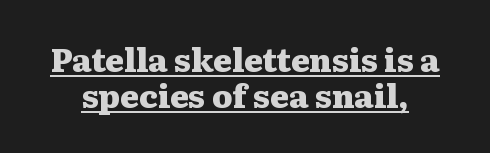
Notice how thick the strokes are: this is what a full bold looks like. One glance says dense: line gaps are narrower than usual. Is there an underline? Yes — a line sits under the letters. The lettering holds an erect, upright posture throughout.
